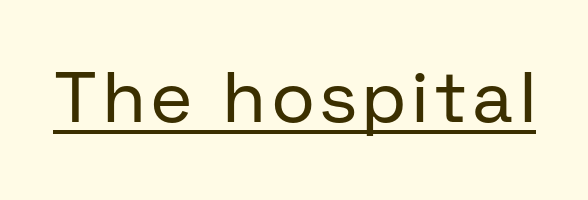
The image shows 71 px regular-weight sans-serif type, upright; set underlined; low stroke contrast and a medium x-height.
